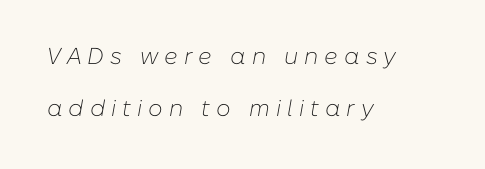
{"italic": "yes", "lean": "right", "slant_degrees": 10, "bold": "no", "underline": "no", "align": "left", "line_spacing": "loose", "line_spacing_ratio": 2.27, "letter_spacing": "wide", "letter_spacing_em": 0.26, "glyph_px": 23}
